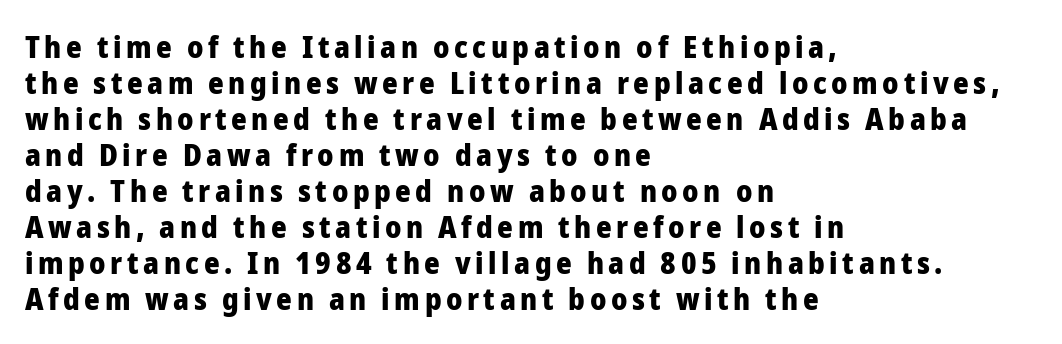
The image shows 30 px heavy sans-serif type, upright; set left-aligned, line spacing 1.2x, not underlined; low stroke contrast and a medium x-height.
